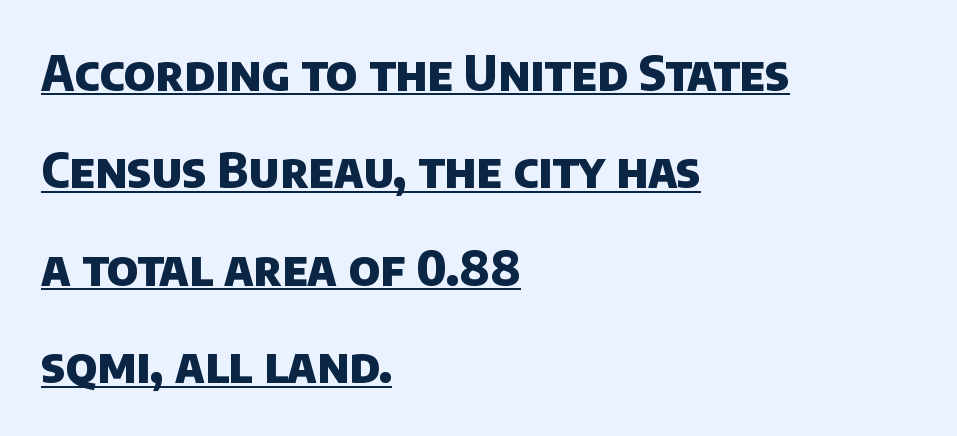
Examine the stroke ends and you'll find no serifs. The passage shown is typed in a proportional face where columns would drift. You could fit nearly another row in the gap between these rows. This rendering features underlined lettering.
